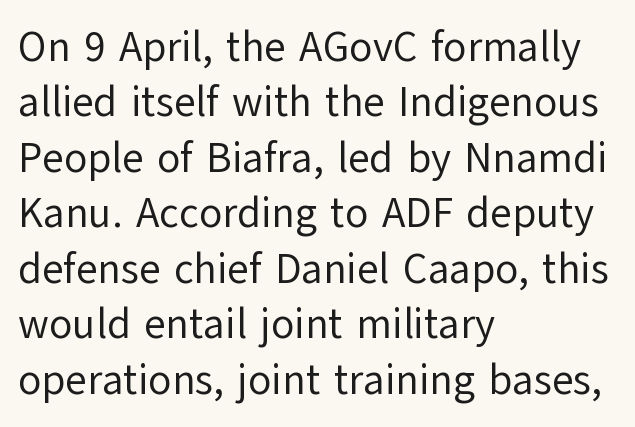
{"serif": "no", "italic": "no", "bold": "no", "weight": "regular", "width": "normal", "stroke_contrast": "low", "x_height": "medium", "monospaced": "no", "underline": "no", "align": "left", "line_spacing": "normal", "line_spacing_ratio": 1.32, "letter_spacing": "normal", "letter_spacing_em": 0.0, "glyph_px": 42}
